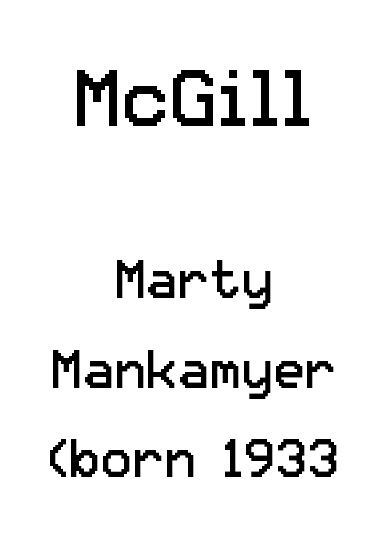
{"serif": "no", "italic": "no", "bold": "no", "weight": "regular", "width": "normal", "stroke_contrast": "low", "x_height": "medium", "monospaced": "no", "underline": "no", "align": "center", "line_spacing": "normal", "line_spacing_ratio": 1.69, "letter_spacing": "normal", "letter_spacing_em": 0.0, "larger_block": "first", "size_ratio": 1.51, "glyph_px": 80}
